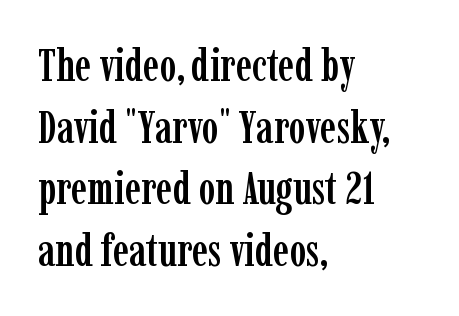
Q: Is the text italic (slanted)? A: No, it is upright.
Q: Is the typeface a serif or a sans-serif typeface? A: Serif.
Q: Is the text underlined? A: No.
Q: How is the paragraph aligned? A: Left-aligned.
Q: Is the spacing between letters normal or unusually wide? A: Normal.
Q: Is the spacing between lines tight, normal or loose? A: Normal.
Q: Width (condensed, normal, or wide)? A: Condensed.
Q: Stroke contrast? A: Low.
Q: x-height? A: Medium.
Q: Monospaced? A: No.
